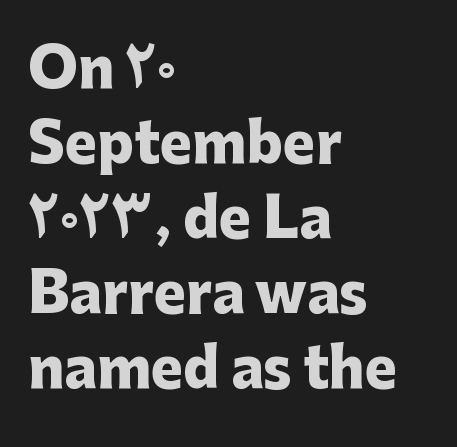
The designer left line spacing at the default. Typesetter's note: full bold, strokes at maximum text heaviness. This rendering uses left alignment, leaving the right contour irregular. This rendering features lettering with no underline. Nothing unusual about the tracking: characters are spaced as the font intends.
